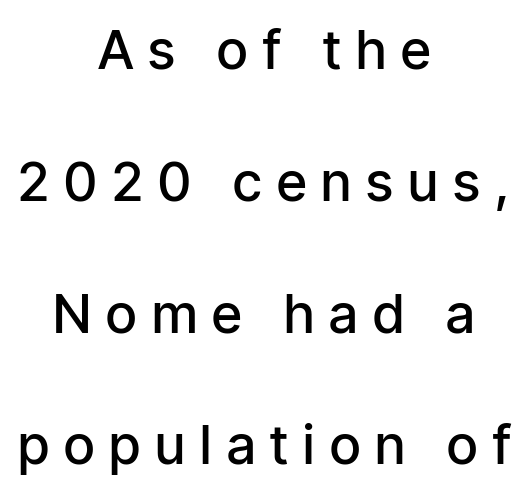
The image shows 54 px semibold, condensed sans-serif type, upright; set centered, loose line spacing (2.44x), unusually wide letter spacing (+0.28 em), not underlined; low stroke contrast and a medium x-height.
